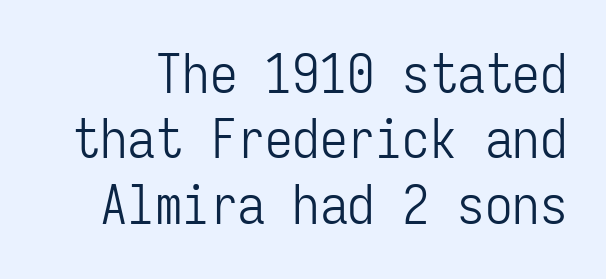
Q: Is the text bold? A: No.
Q: Is the text italic (slanted)? A: No, it is upright.
Q: Is the typeface a serif or a sans-serif typeface? A: Sans-serif.
Q: Is the text underlined? A: No.
Q: Is the spacing between letters normal or unusually wide? A: Normal.
Q: Width (condensed, normal, or wide)? A: Condensed.
Q: Stroke contrast? A: Low.
Q: x-height? A: Medium.
Q: Monospaced? A: Yes.
